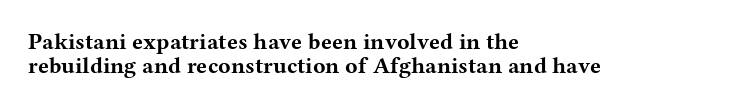
Q: Is the text bold? A: Yes.
Q: Is the text italic (slanted)? A: No, it is upright.
Q: Is the text underlined? A: No.
Q: How is the paragraph aligned? A: Left-aligned.
Q: Is the spacing between letters normal or unusually wide? A: Normal.
Q: Is the spacing between lines tight, normal or loose? A: Tight.
